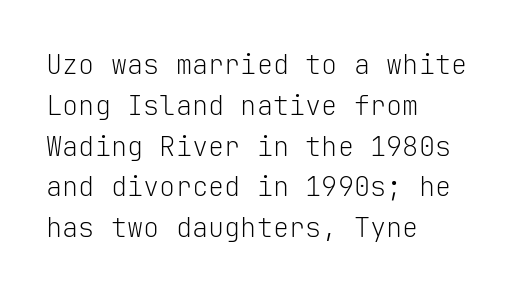
The passage shown stacks its lines at a standard gap. Plain, unruled lines of type. Summary of weight: not heavy and not bold. The rendering keeps characters at their native spacing. Notice how the stems are strictly vertical — no italics here.
